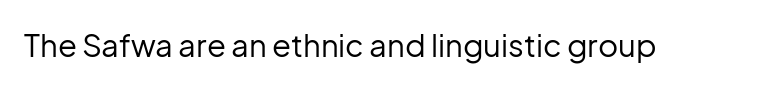
Varying glyph widths throughout — classic text-font behaviour. This sample uses plain, unmodified letter spacing. Nobody drew a line under any word here. Summary of weight: not heavy and not bold.
